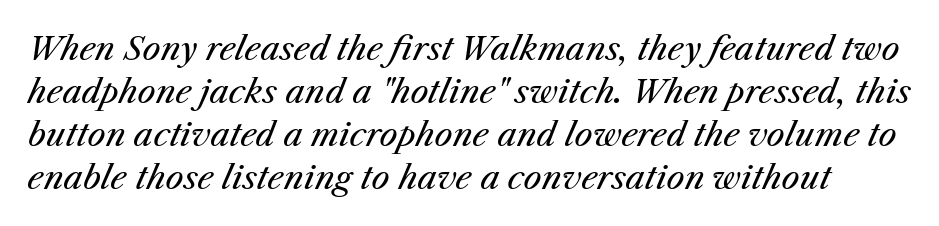
Q: Is the text bold? A: No.
Q: Is the text italic (slanted)? A: Yes, it leans right by about 25 degrees.
Q: Is the text underlined? A: No.
Q: Is the spacing between letters normal or unusually wide? A: Normal.
Q: Is the spacing between lines tight, normal or loose? A: Normal.
Q: Width (condensed, normal, or wide)? A: Normal.
Q: Stroke contrast? A: Medium.
Q: x-height? A: Medium.
Q: Monospaced? A: No.
